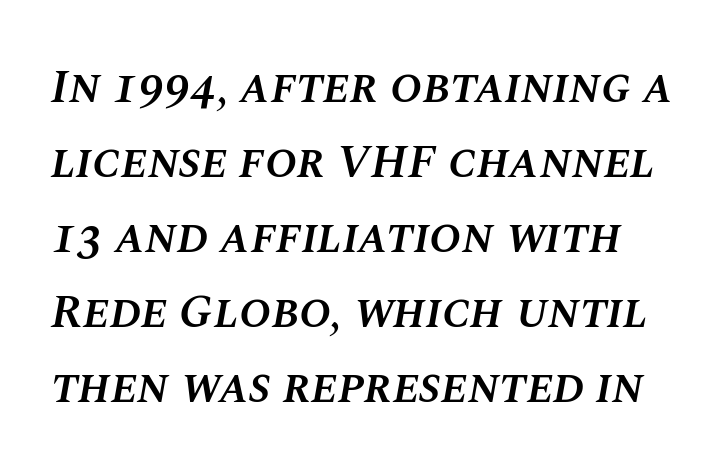
Q: Is the text bold? A: Semi-bold.
Q: Is the text italic (slanted)? A: Yes, it leans right by about 10 degrees.
Q: Is the text underlined? A: No.
Q: Is the spacing between letters normal or unusually wide? A: Normal.
Q: Is the spacing between lines tight, normal or loose? A: Normal.
Q: Width (condensed, normal, or wide)? A: Normal.
Q: Stroke contrast? A: Medium.
Q: x-height? A: Large.
Q: Monospaced? A: No.
